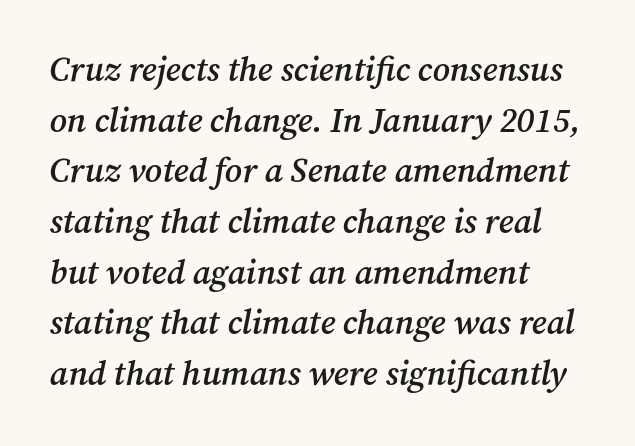
Q: Is the text bold? A: Semi-bold.
Q: Is the text italic (slanted)? A: Yes, it leans right by about 12 degrees.
Q: Is the typeface a serif or a sans-serif typeface? A: Serif.
Q: Is the text underlined? A: No.
Q: How is the paragraph aligned? A: Left-aligned.
Q: Is the spacing between letters normal or unusually wide? A: Normal.
Q: Is the spacing between lines tight, normal or loose? A: Normal.
Q: Width (condensed, normal, or wide)? A: Normal.
Q: Stroke contrast? A: Medium.
Q: x-height? A: Medium.
Q: Monospaced? A: No.
